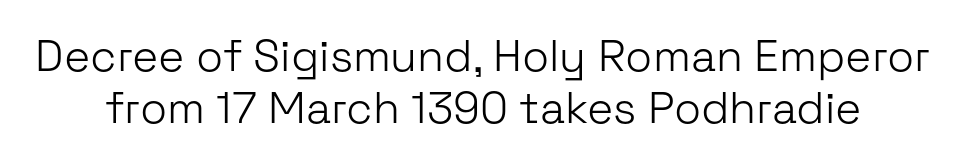
The image shows 44 px light sans-serif type, upright; set line spacing 1.19x, normal letter spacing, not underlined; low stroke contrast and a medium x-height.
